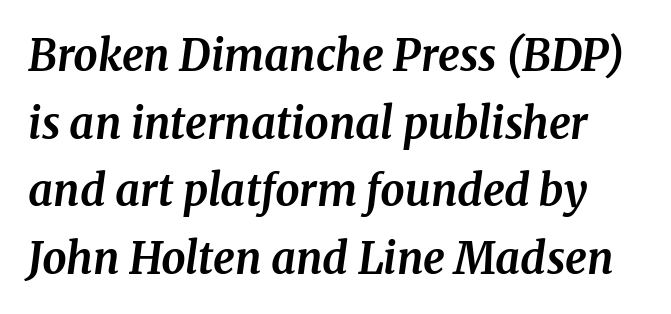
Q: Is the text bold? A: Yes.
Q: Is the text italic (slanted)? A: Yes, it leans right by about 8 degrees.
Q: Is the typeface a serif or a sans-serif typeface? A: Serif.
Q: Is the text underlined? A: No.
Q: Is the spacing between letters normal or unusually wide? A: Normal.
Q: Is the spacing between lines tight, normal or loose? A: Normal.
Q: Width (condensed, normal, or wide)? A: Normal.
Q: Stroke contrast? A: Medium.
Q: x-height? A: Medium.
Q: Monospaced? A: No.
